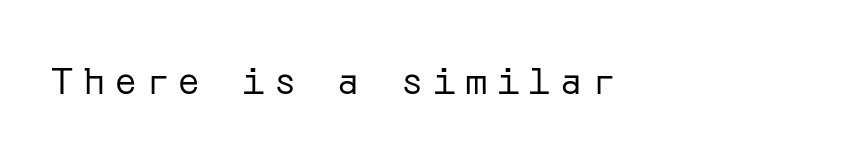
In terms of letterform style, serifs are entirely absent. Underline: absent. A student would call this left alignment; a typographer would say flush left, rag right. Display-style spreading of the glyphs; the letterfit is very open.
